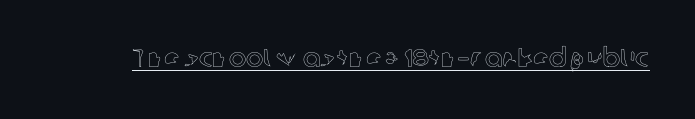
The image shows 26 px text type, upright; set normal letter spacing, underlined.
